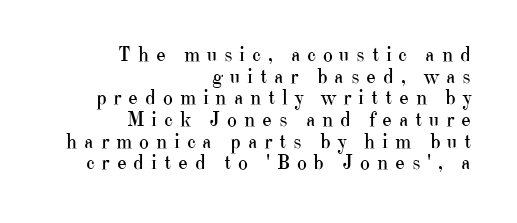
{"italic": "no", "bold": "no", "underline": "no", "align": "right", "line_spacing": "tight", "line_spacing_ratio": 1.03, "letter_spacing": "wide", "letter_spacing_em": 0.32, "glyph_px": 21}
